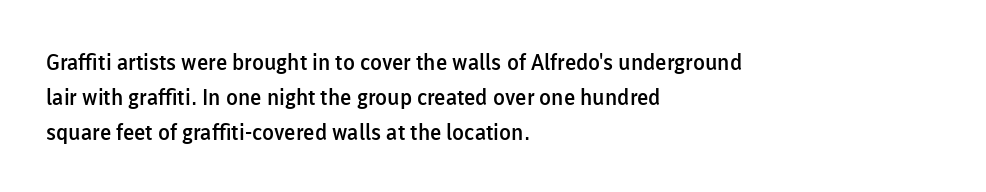
{"italic": "no", "bold": "semi", "underline": "no", "align": "left", "line_spacing": "normal", "line_spacing_ratio": 1.59, "letter_spacing": "normal", "letter_spacing_em": 0.0, "glyph_px": 22}
